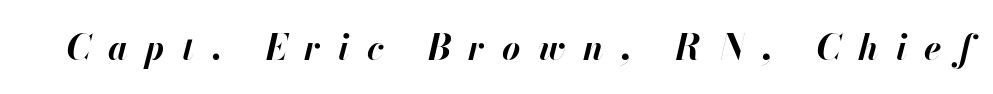
{"italic": "yes", "lean": "right", "slant_degrees": 13, "bold": "yes", "weight": "bold", "width": "normal", "stroke_contrast": "high", "x_height": "small", "monospaced": "no", "underline": "no", "letter_spacing": "wide", "letter_spacing_em": 0.5, "glyph_px": 35}
